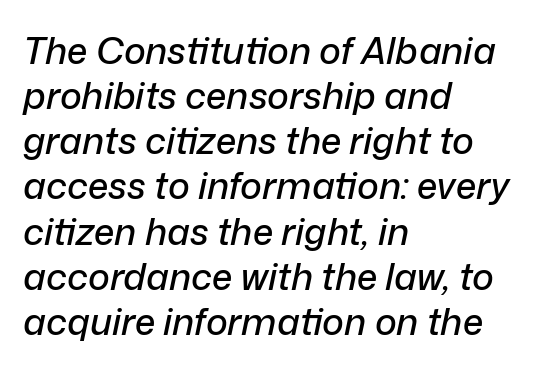
The lettering tilts uniformly, giving the passage an italic look. Tracking here is standard; glyphs follow each other at the usual distance. Lines of text with bare space underneath. The rendering anchors every line to the left-hand side. Spacing verdict: proportional, widths tailored to each character.
